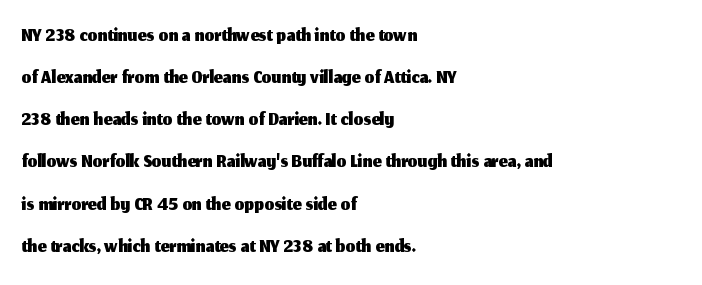
{"serif": "no", "italic": "no", "width": "normal", "stroke_contrast": "medium", "x_height": "medium", "monospaced": "no", "underline": "no", "align": "left", "line_spacing": "normal", "line_spacing_ratio": 1.36, "letter_spacing": "normal", "letter_spacing_em": 0.0, "glyph_px": 31}
